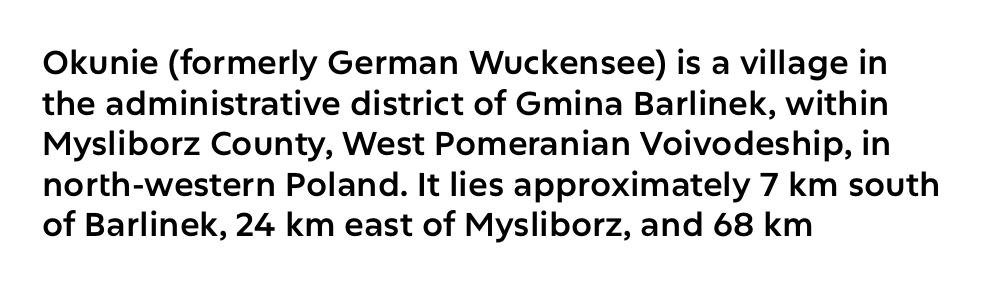
The image shows 33 px sans-serif type, upright; set left-aligned, line spacing 1.23x, normal letter spacing, not underlined; low stroke contrast and a medium x-height.
